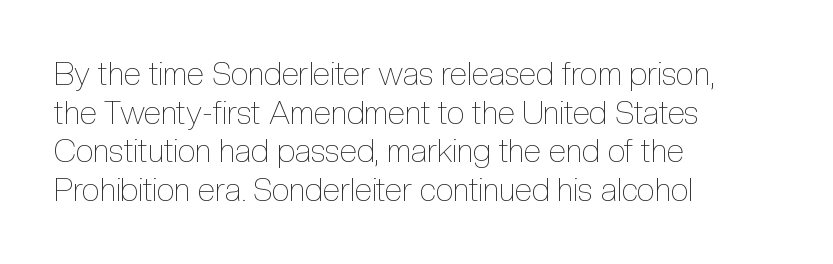
The image shows 32 px thin, condensed type, upright; set left-aligned, line spacing 1.21x, normal letter spacing, not underlined; a medium x-height.
